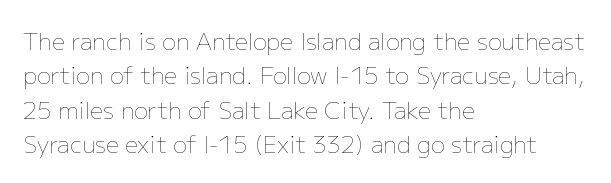
The image shows 23 px text type, upright; set left-aligned, normal line spacing (1.49x), normal letter spacing, not underlined.
